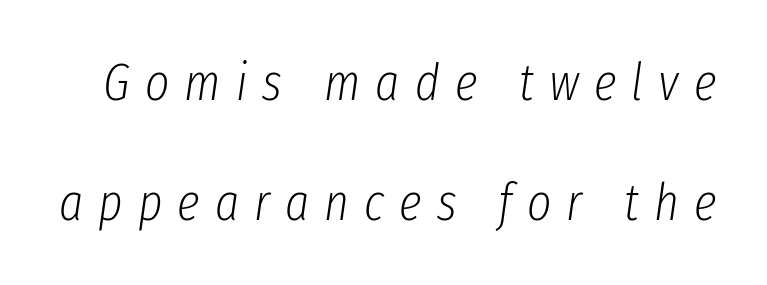
Q: Is the text bold? A: No.
Q: Is the text italic (slanted)? A: Yes, it leans right by about 8 degrees.
Q: Is the text underlined? A: No.
Q: Is the spacing between letters normal or unusually wide? A: Unusually wide.
Q: Is the spacing between lines tight, normal or loose? A: Loose.
Q: Width (condensed, normal, or wide)? A: Condensed.
Q: Stroke contrast? A: Low.
Q: x-height? A: Medium.
Q: Monospaced? A: No.
